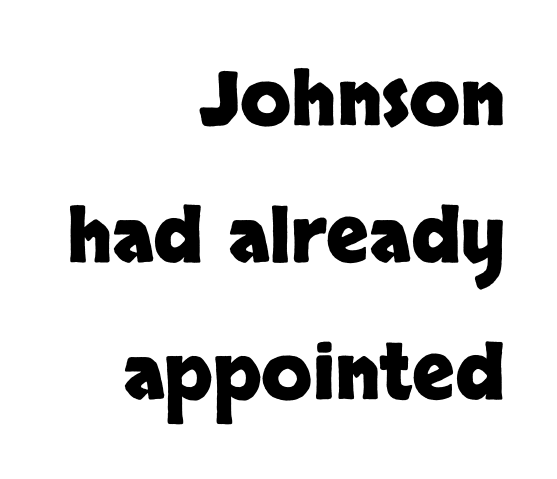
This rendering leaves character spacing at its baseline value. Its strokes are broad and dark, the hallmark of bold type. Where is the straight margin? On the right. A roman cut, with each character standing at attention. A bare baseline throughout the passage.
